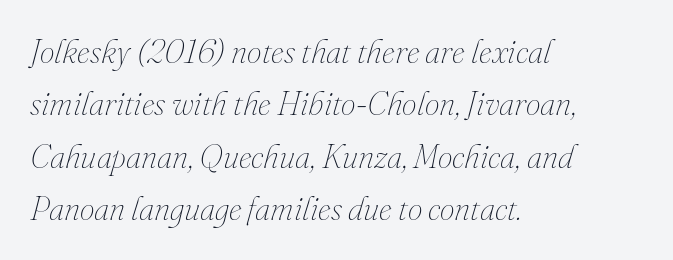
{"italic": "yes", "lean": "right", "slant_degrees": 16, "bold": "no", "weight": "thin", "width": "normal", "stroke_contrast": "medium", "x_height": "small", "monospaced": "no", "underline": "no", "align": "left", "line_spacing": "normal", "line_spacing_ratio": 1.59, "letter_spacing": "normal", "letter_spacing_em": 0.0, "glyph_px": 33}
